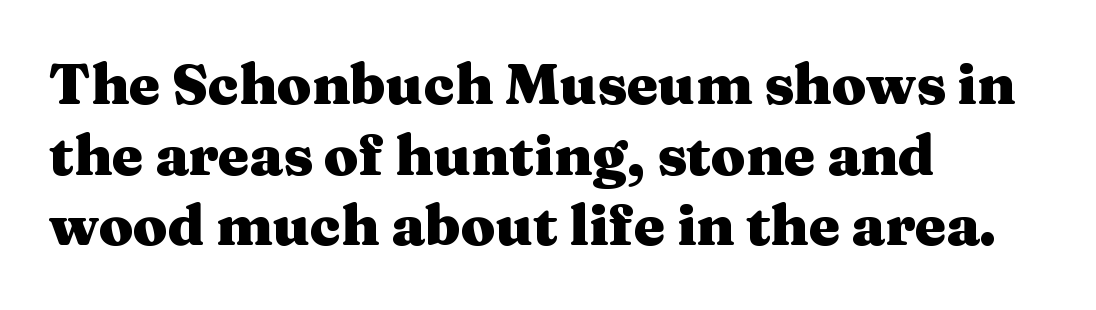
Q: Is the text bold? A: Yes.
Q: Is the text italic (slanted)? A: No, it is upright.
Q: Is the typeface a serif or a sans-serif typeface? A: Serif.
Q: Is the text underlined? A: No.
Q: How is the paragraph aligned? A: Left-aligned.
Q: Is the spacing between letters normal or unusually wide? A: Normal.
Q: Is the spacing between lines tight, normal or loose? A: Normal.
Q: Width (condensed, normal, or wide)? A: Wide.
Q: Stroke contrast? A: Medium.
Q: x-height? A: Medium.
Q: Monospaced? A: No.
